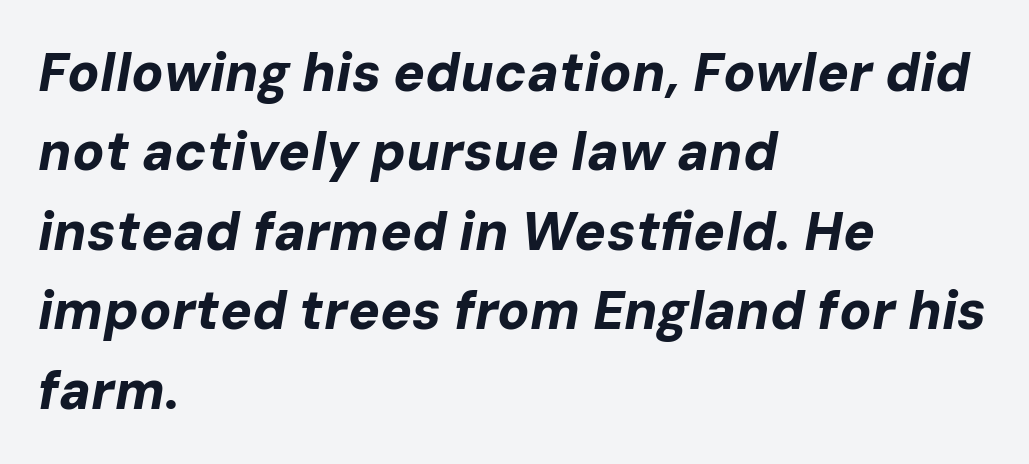
Q: Is the text bold? A: Yes.
Q: Is the text italic (slanted)? A: Yes, it leans right by about 10 degrees.
Q: Is the text underlined? A: No.
Q: How is the paragraph aligned? A: Left-aligned.
Q: Is the spacing between letters normal or unusually wide? A: Normal.
Q: Is the spacing between lines tight, normal or loose? A: Normal.
Q: Width (condensed, normal, or wide)? A: Normal.
Q: Stroke contrast? A: Low.
Q: x-height? A: Medium.
Q: Monospaced? A: No.
